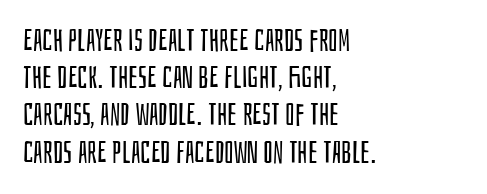
The image shows 31 px regular-weight, condensed sans-serif type, upright; set left-aligned, line spacing 1.2x, normal letter spacing, not underlined; low stroke contrast and a large x-height.
